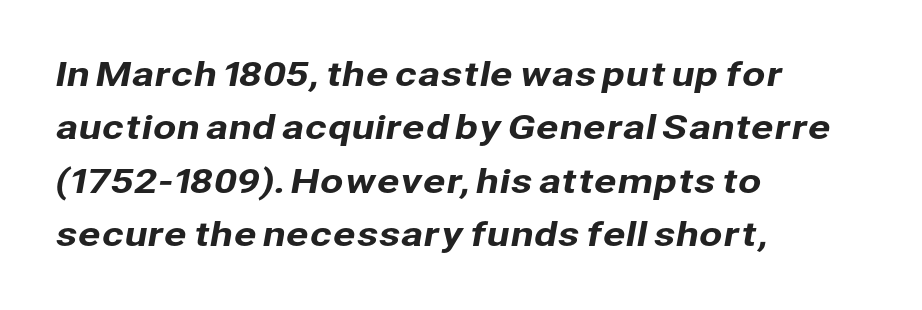
Q: Is the typeface a serif or a sans-serif typeface? A: Sans-serif.
Q: Is the text underlined? A: No.
Q: How is the paragraph aligned? A: Left-aligned.
Q: Is the spacing between letters normal or unusually wide? A: Normal.
Q: Is the spacing between lines tight, normal or loose? A: Normal.
Q: Width (condensed, normal, or wide)? A: Normal.
Q: Stroke contrast? A: Low.
Q: x-height? A: Medium.
Q: Monospaced? A: No.
